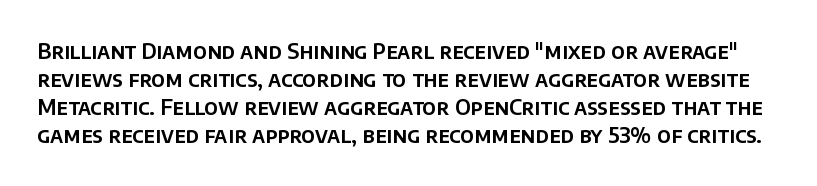
{"italic": "no", "underline": "no", "line_spacing": "normal", "line_spacing_ratio": 1.34, "letter_spacing": "normal", "letter_spacing_em": 0.0, "glyph_px": 21}
